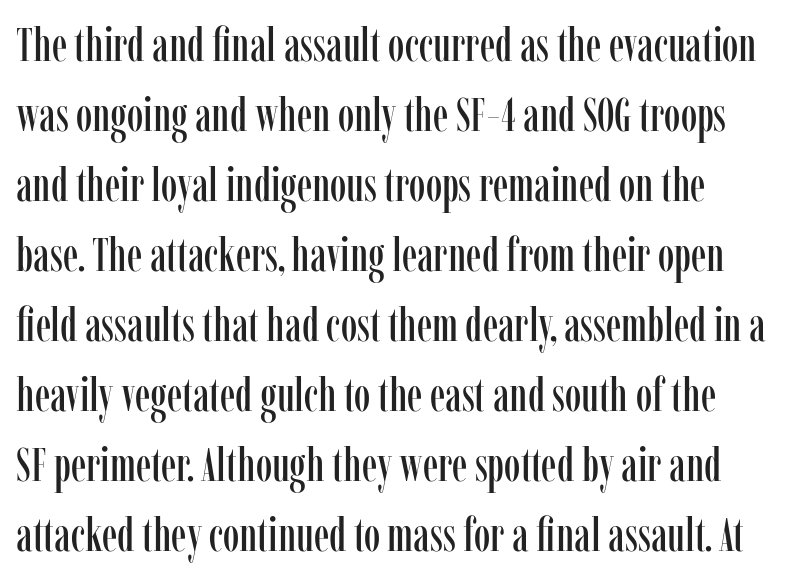
{"serif": "yes", "italic": "no", "width": "condensed", "stroke_contrast": "low", "x_height": "medium", "monospaced": "no", "underline": "no", "line_spacing": "normal", "line_spacing_ratio": 1.49, "letter_spacing": "normal", "letter_spacing_em": 0.0, "glyph_px": 47}
